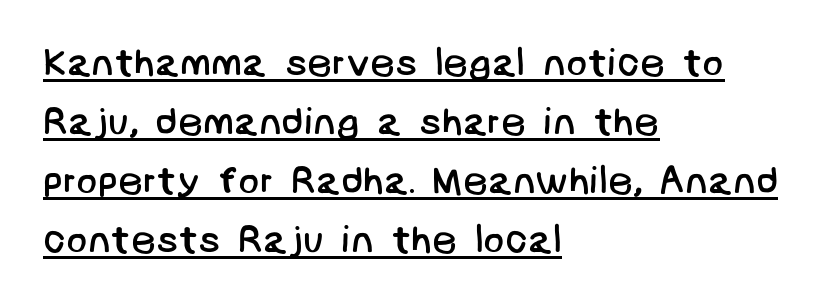
This reads as an unemphasized weight, regular at the heaviest. The type family on display is of the sans-serif kind. Compared with typical paragraphs, the rows here are spaced about the same. How are the letters spaced? Ordinarily, with no added tracking. Each line starts at the same left margin while the right side varies. Does a line run under the words? Yes, clearly.
